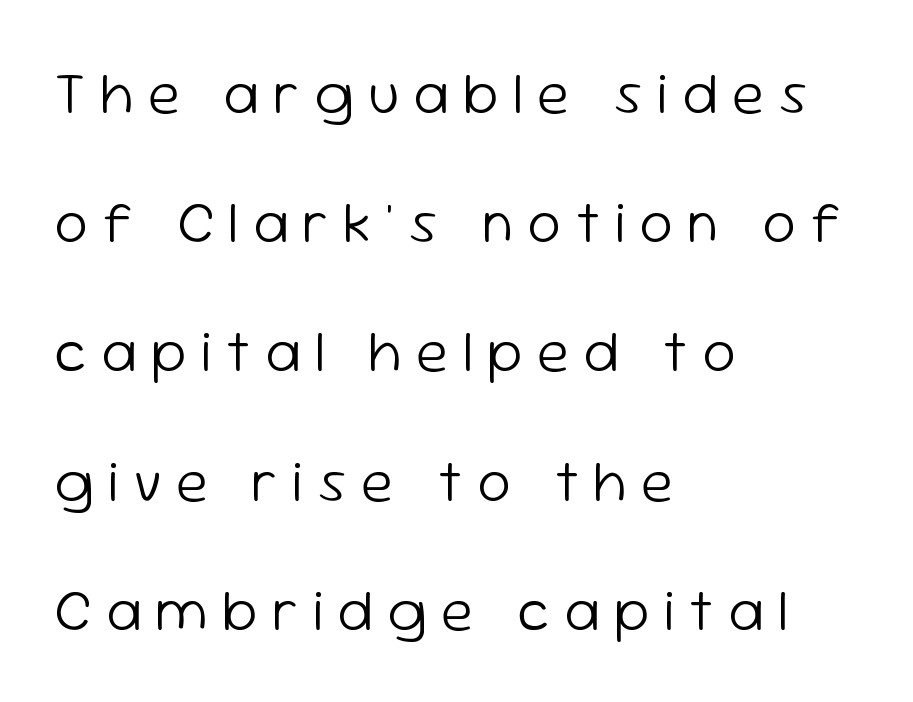
{"serif": "no", "italic": "no", "bold": "no", "weight": "light", "width": "normal", "stroke_contrast": "low", "x_height": "medium", "monospaced": "no", "underline": "no", "align": "left", "line_spacing": "loose", "line_spacing_ratio": 2.19, "letter_spacing": "wide", "letter_spacing_em": 0.24, "glyph_px": 59}
